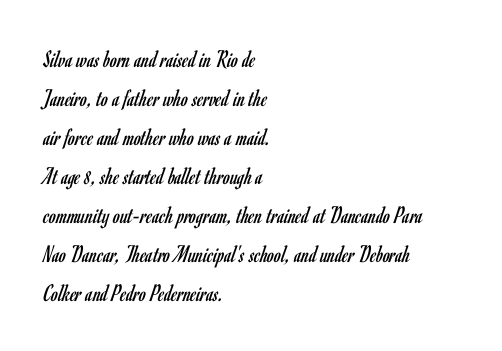
The image shows 25 px text type; set left-aligned, normal line spacing (1.56x), normal letter spacing, not underlined.
